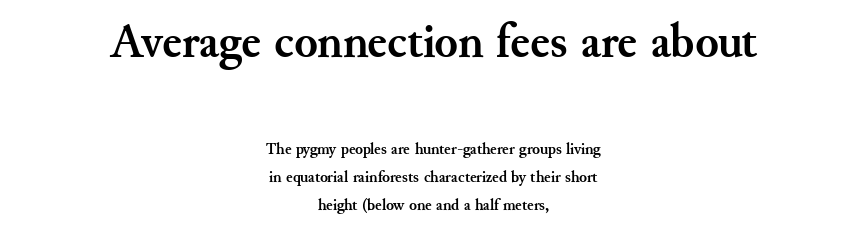
Q: Is the text bold? A: Yes.
Q: Is the text italic (slanted)? A: No, it is upright.
Q: Is the typeface a serif or a sans-serif typeface? A: Serif.
Q: Is the text underlined? A: No.
Q: How is the paragraph aligned? A: Centered.
Q: Is the spacing between letters normal or unusually wide? A: Normal.
Q: Which block of text is set in a larger size, the first (top) or the second (bottom)? A: The first (top) one.
Q: Width (condensed, normal, or wide)? A: Normal.
Q: Stroke contrast? A: Medium.
Q: x-height? A: Small.
Q: Monospaced? A: No.
